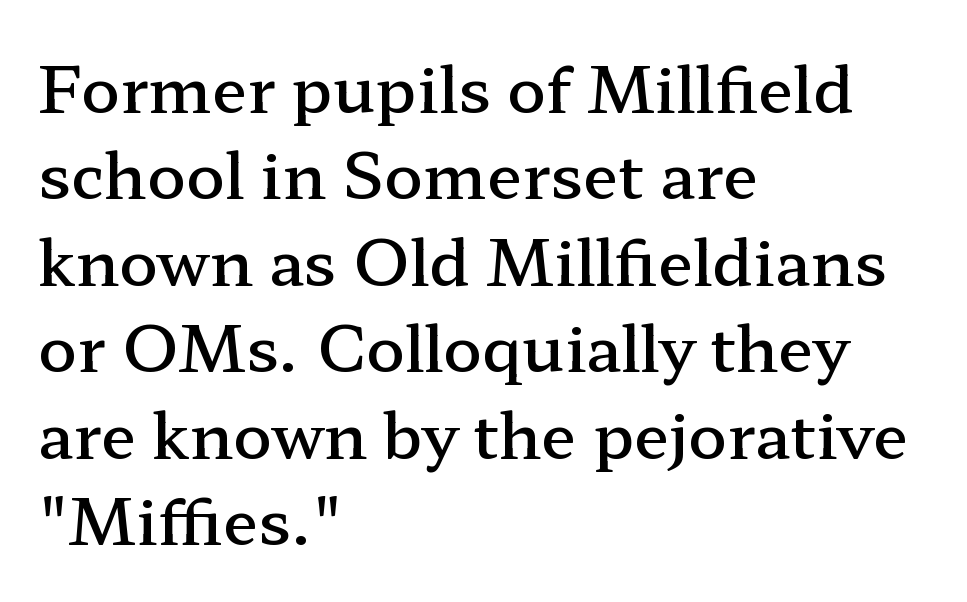
{"serif": "yes", "italic": "no", "bold": "semi", "weight": "semibold", "width": "wide", "stroke_contrast": "low", "x_height": "medium", "monospaced": "no", "underline": "no", "align": "left", "line_spacing": "normal", "line_spacing_ratio": 1.35, "letter_spacing": "normal", "letter_spacing_em": 0.0, "glyph_px": 64}
